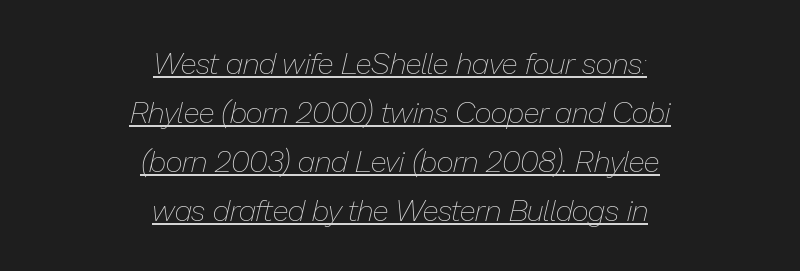
{"italic": "yes", "lean": "right", "slant_degrees": 13, "bold": "no", "weight": "thin", "width": "normal", "stroke_contrast": "low", "x_height": "medium", "monospaced": "no", "underline": "yes", "align": "center", "line_spacing": "normal", "line_spacing_ratio": 1.63, "letter_spacing": "normal", "letter_spacing_em": 0.0, "glyph_px": 30}
